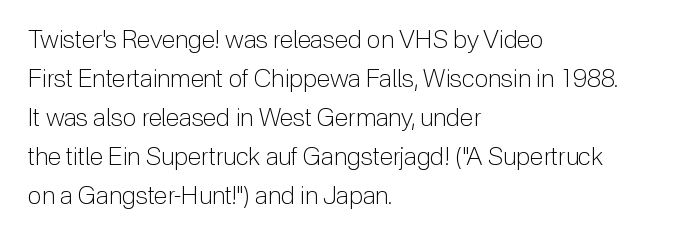
{"italic": "no", "bold": "no", "underline": "no", "align": "left", "line_spacing": "normal", "line_spacing_ratio": 1.56, "letter_spacing": "normal", "letter_spacing_em": 0.0, "glyph_px": 25}
